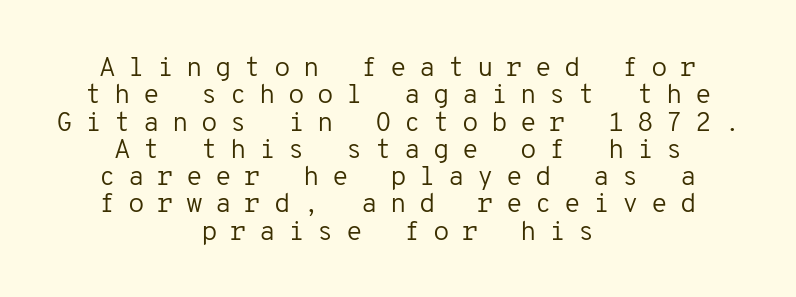
Q: Is the text bold? A: No.
Q: Is the text italic (slanted)? A: No, it is upright.
Q: Is the text underlined? A: No.
Q: How is the paragraph aligned? A: Centered.
Q: Is the spacing between letters normal or unusually wide? A: Unusually wide.
Q: Is the spacing between lines tight, normal or loose? A: Tight.
